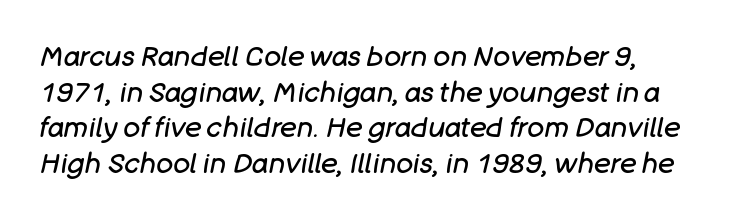
The image shows 28 px regular-weight type, italic (leaning right); set normal line spacing (1.27x), normal letter spacing, not underlined; low stroke contrast and a large x-height.
